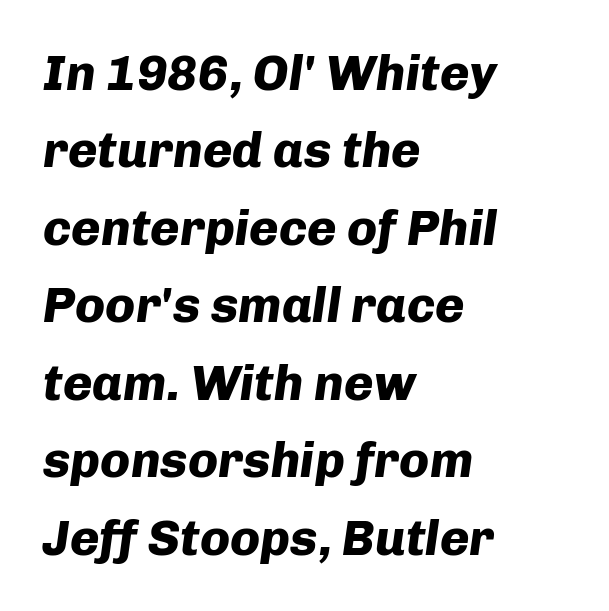
Quick note: underline off. Summary of vertical rhythm: regular, with standard interline spacing. Proportional: the letters do not fall into vertical columns. The horizontal fit of the characters is conventional and even.
